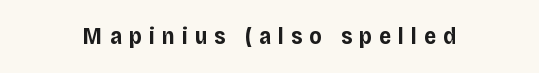
Q: Is the text bold? A: Yes.
Q: Is the text italic (slanted)? A: No, it is upright.
Q: Is the text underlined? A: No.
Q: Is the spacing between letters normal or unusually wide? A: Unusually wide.
